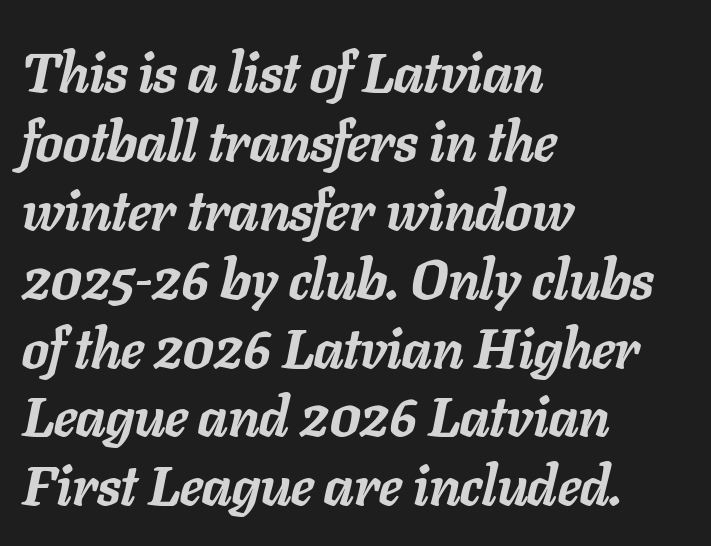
{"italic": "yes", "lean": "right", "slant_degrees": 11, "bold": "yes", "weight": "semibold", "width": "normal", "stroke_contrast": "low", "x_height": "medium", "monospaced": "no", "underline": "no", "align": "left", "line_spacing_ratio": 1.23, "letter_spacing": "normal", "letter_spacing_em": 0.0, "glyph_px": 56}
